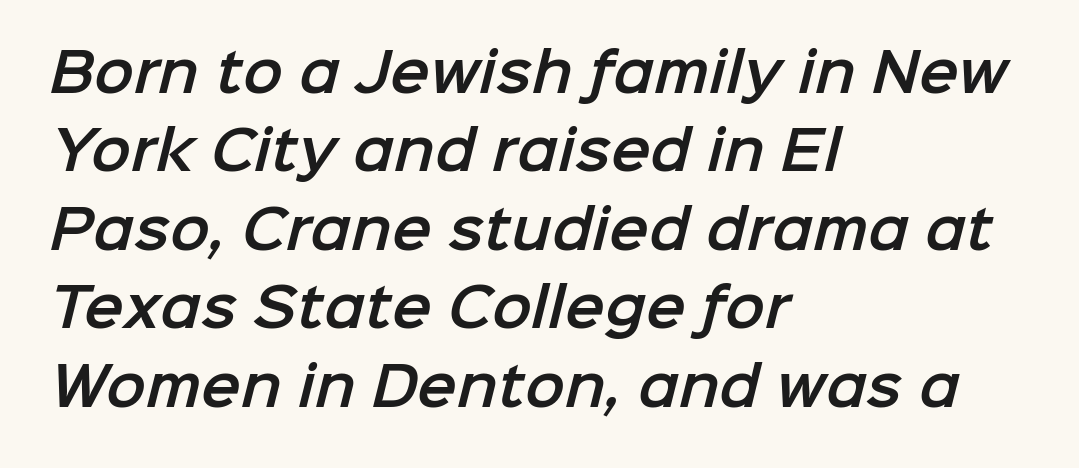
{"serif": "no", "width": "normal", "stroke_contrast": "low", "x_height": "medium", "monospaced": "no", "underline": "no", "align": "left", "line_spacing": "normal", "line_spacing_ratio": 1.48, "letter_spacing": "normal", "letter_spacing_em": 0.0, "glyph_px": 53}
